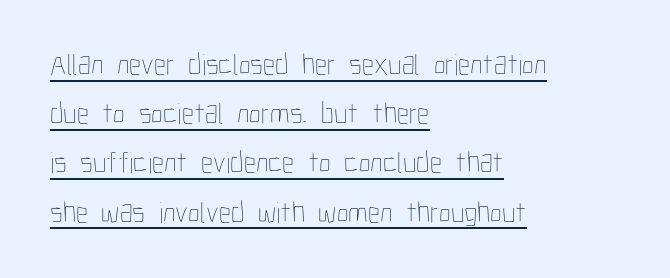
Q: Is the text bold? A: No.
Q: Is the text italic (slanted)? A: No, it is upright.
Q: Is the text underlined? A: Yes.
Q: How is the paragraph aligned? A: Left-aligned.
Q: Is the spacing between letters normal or unusually wide? A: Normal.
Q: Is the spacing between lines tight, normal or loose? A: Normal.
Q: Width (condensed, normal, or wide)? A: Condensed.
Q: Stroke contrast? A: Low.
Q: x-height? A: Medium.
Q: Monospaced? A: No.
